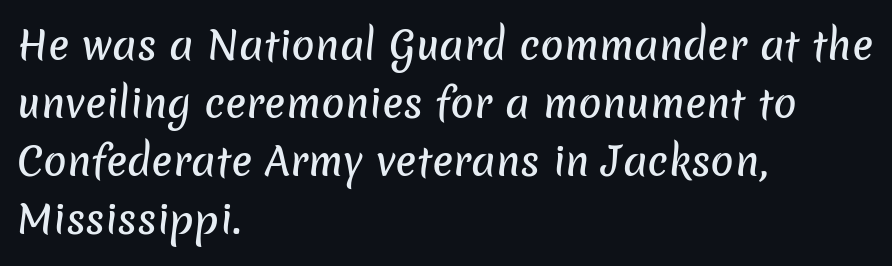
Q: Is the typeface a serif or a sans-serif typeface? A: Sans-serif.
Q: Is the text underlined? A: No.
Q: How is the paragraph aligned? A: Left-aligned.
Q: Is the spacing between letters normal or unusually wide? A: Normal.
Q: Is the spacing between lines tight, normal or loose? A: Normal.
Q: Width (condensed, normal, or wide)? A: Normal.
Q: Stroke contrast? A: Low.
Q: x-height? A: Medium.
Q: Monospaced? A: No.
